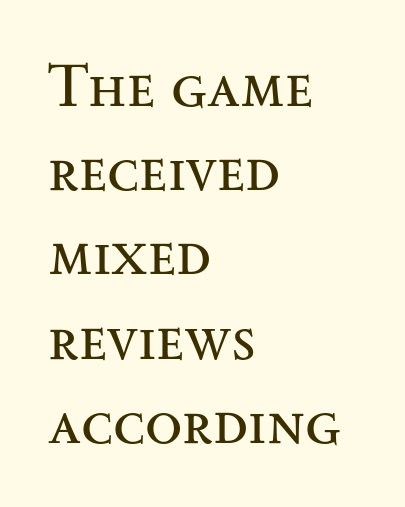
Q: Is the text bold? A: No.
Q: Is the text italic (slanted)? A: No, it is upright.
Q: Is the typeface a serif or a sans-serif typeface? A: Serif.
Q: Is the text underlined? A: No.
Q: How is the paragraph aligned? A: Left-aligned.
Q: Is the spacing between letters normal or unusually wide? A: Normal.
Q: Is the spacing between lines tight, normal or loose? A: Normal.
Q: Width (condensed, normal, or wide)? A: Wide.
Q: Stroke contrast? A: Medium.
Q: x-height? A: Small.
Q: Monospaced? A: No.
